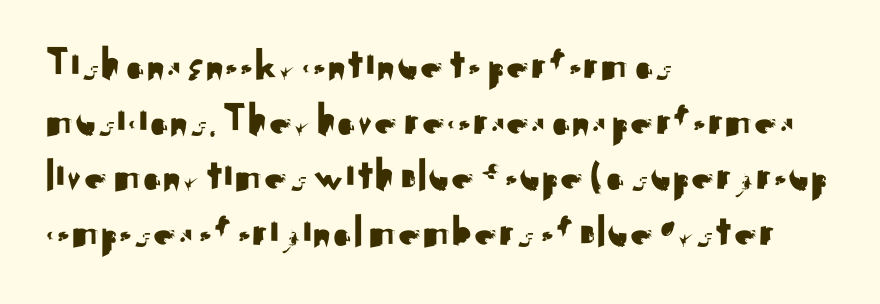
{"serif": "no", "italic": "no", "width": "normal", "stroke_contrast": "medium", "x_height": "small", "monospaced": "no", "underline": "no", "align": "left", "line_spacing_ratio": 1.21, "letter_spacing": "normal", "letter_spacing_em": 0.0, "glyph_px": 46}
